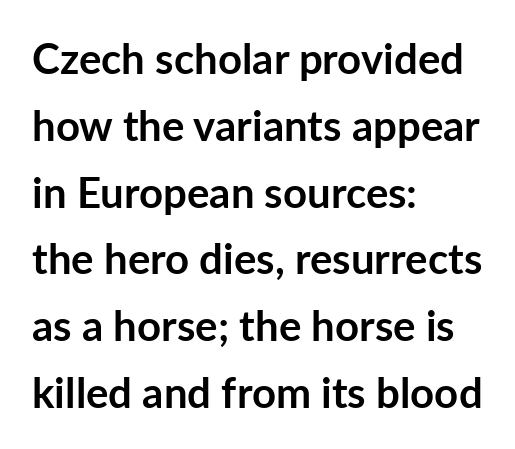
{"serif": "no", "italic": "no", "bold": "yes", "weight": "semibold", "width": "normal", "stroke_contrast": "low", "x_height": "medium", "monospaced": "no", "underline": "no", "align": "left", "line_spacing": "normal", "line_spacing_ratio": 1.59, "letter_spacing": "normal", "letter_spacing_em": 0.0, "glyph_px": 42}
